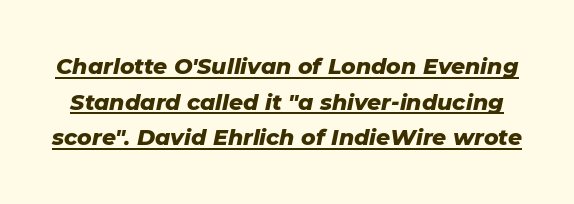
Q: Is the text bold? A: Yes.
Q: Is the text italic (slanted)? A: Yes, it leans right by about 11 degrees.
Q: Is the text underlined? A: Yes.
Q: Is the spacing between letters normal or unusually wide? A: Normal.
Q: Is the spacing between lines tight, normal or loose? A: Normal.
